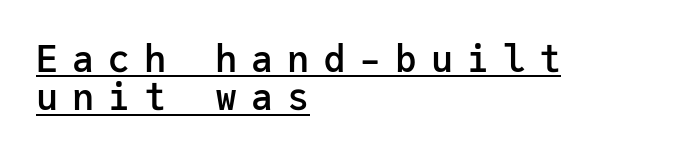
Q: Is the text bold? A: Semi-bold.
Q: Is the text italic (slanted)? A: No, it is upright.
Q: Is the typeface a serif or a sans-serif typeface? A: Sans-serif.
Q: Is the text underlined? A: Yes.
Q: How is the paragraph aligned? A: Left-aligned.
Q: Is the spacing between letters normal or unusually wide? A: Unusually wide.
Q: Is the spacing between lines tight, normal or loose? A: Tight.
Q: Width (condensed, normal, or wide)? A: Normal.
Q: Stroke contrast? A: Low.
Q: x-height? A: Medium.
Q: Monospaced? A: Yes.
